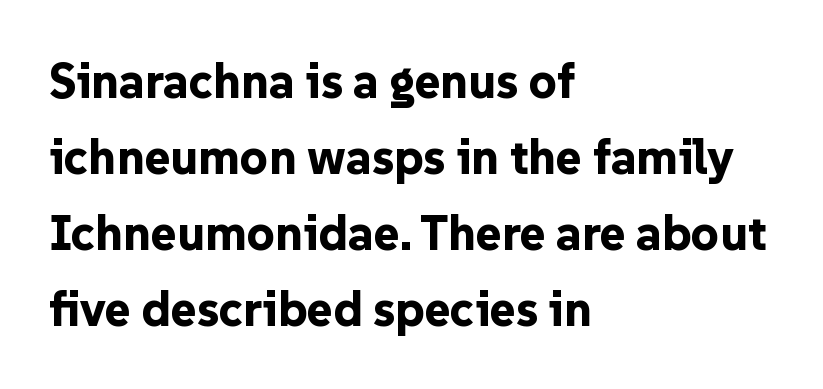
Q: Is the text bold? A: Yes.
Q: Is the text italic (slanted)? A: No, it is upright.
Q: Is the typeface a serif or a sans-serif typeface? A: Sans-serif.
Q: Is the text underlined? A: No.
Q: How is the paragraph aligned? A: Left-aligned.
Q: Is the spacing between letters normal or unusually wide? A: Normal.
Q: Is the spacing between lines tight, normal or loose? A: Normal.
Q: Width (condensed, normal, or wide)? A: Normal.
Q: Stroke contrast? A: Low.
Q: x-height? A: Medium.
Q: Monospaced? A: No.
